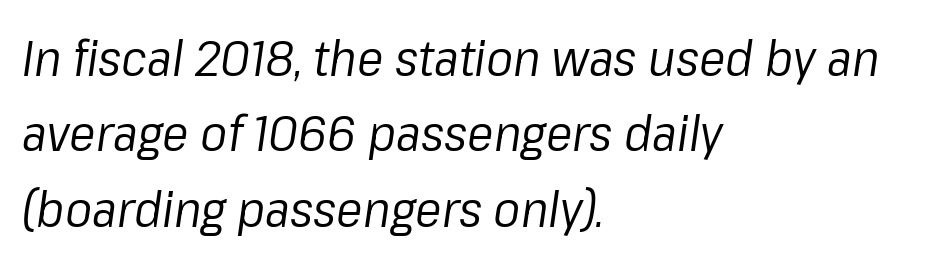
The image shows 50 px regular-weight type, italic (leaning right); set left-aligned, normal line spacing (1.51x), normal letter spacing, not underlined; low stroke contrast and a medium x-height.
